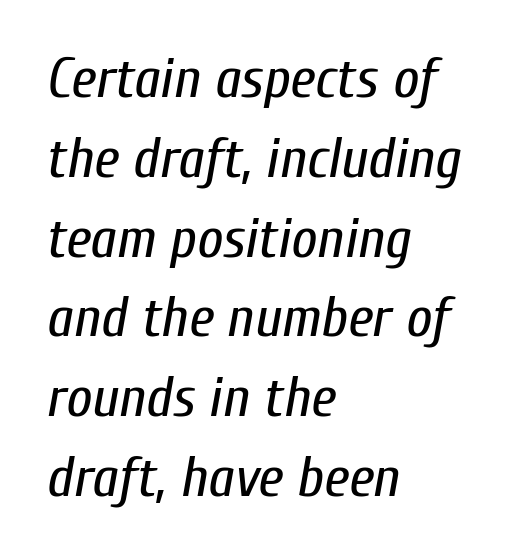
The image shows 57 px regular-weight, condensed type, italic (leaning right); set left-aligned, normal line spacing (1.4x), normal letter spacing, not underlined; low stroke contrast and a medium x-height.
